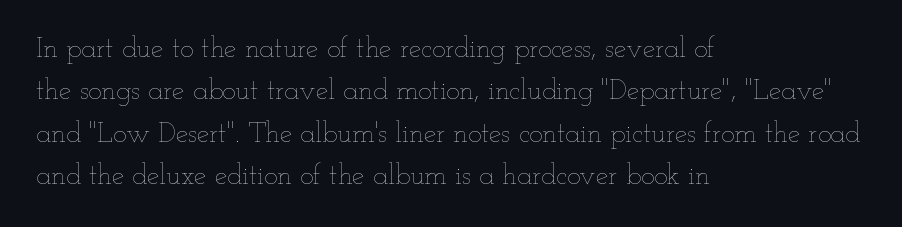
The image shows 28 px thin, wide type, upright; set left-aligned, normal line spacing (1.51x), normal letter spacing, not underlined; low stroke contrast and a small x-height.
